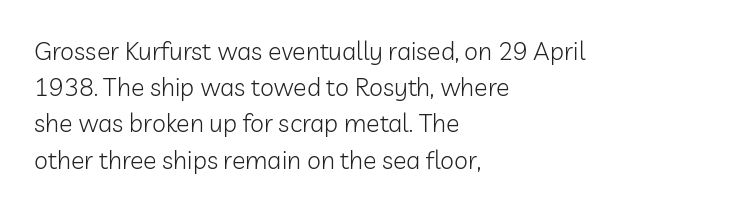
{"italic": "no", "bold": "no", "underline": "no", "align": "left", "line_spacing": "normal", "line_spacing_ratio": 1.45, "letter_spacing": "normal", "letter_spacing_em": 0.0, "glyph_px": 25}
